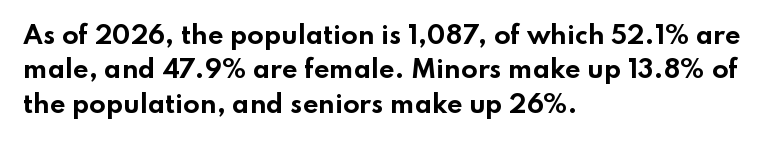
The image shows 24 px bold type, upright; set left-aligned, normal line spacing (1.43x), normal letter spacing, not underlined.
